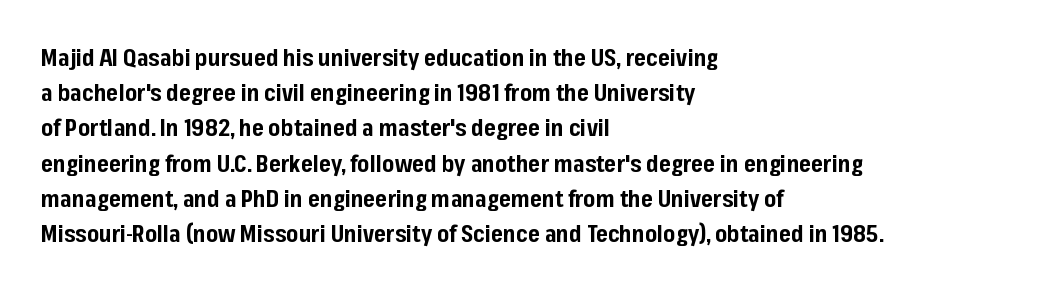
Q: Is the text bold? A: Yes.
Q: Is the text italic (slanted)? A: No, it is upright.
Q: Is the text underlined? A: No.
Q: How is the paragraph aligned? A: Left-aligned.
Q: Is the spacing between letters normal or unusually wide? A: Normal.
Q: Is the spacing between lines tight, normal or loose? A: Normal.
